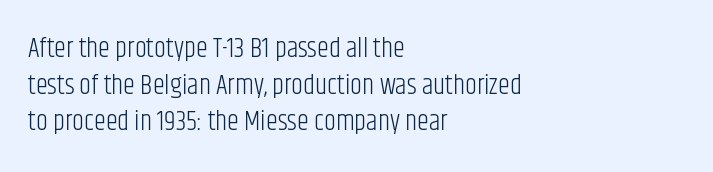
The image shows 27 px text type, upright; set left-aligned, normal line spacing (1.36x), normal letter spacing, not underlined.
